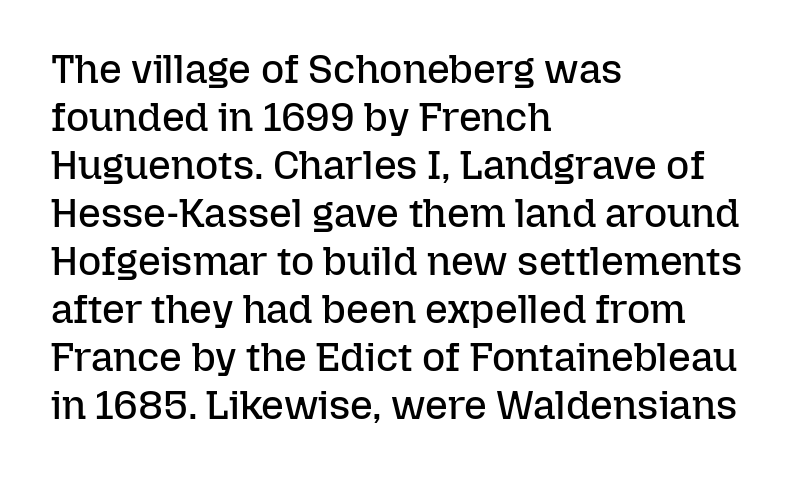
Layout note: lines flush left. Standard letterfit; no display-style spreading of the glyphs. Each letter keeps its own natural width here, so spacing adapts to shape. Stems here are at most as thick as an everyday book face. Does the lettering tilt? It doesn't — this is upright.
